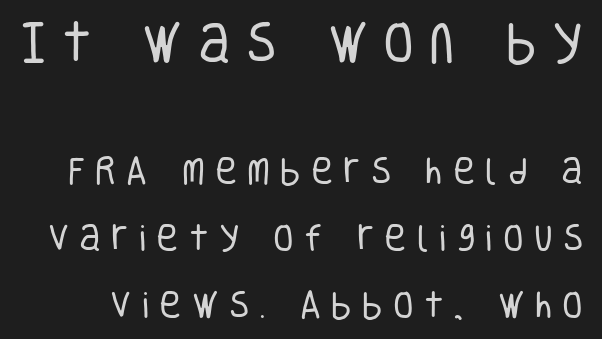
The emphasis by scale lands on block number one, above. Unlike a traditional serif, this face leaves its strokes unadorned. The rendering uses a large line-height, opening up the rows. Here the glyphs are tracked loosely, breaking word shapes into spaced letters. Each letter keeps its own natural width here, so spacing adapts to shape. Nope, not italic — everything's standing straight.
